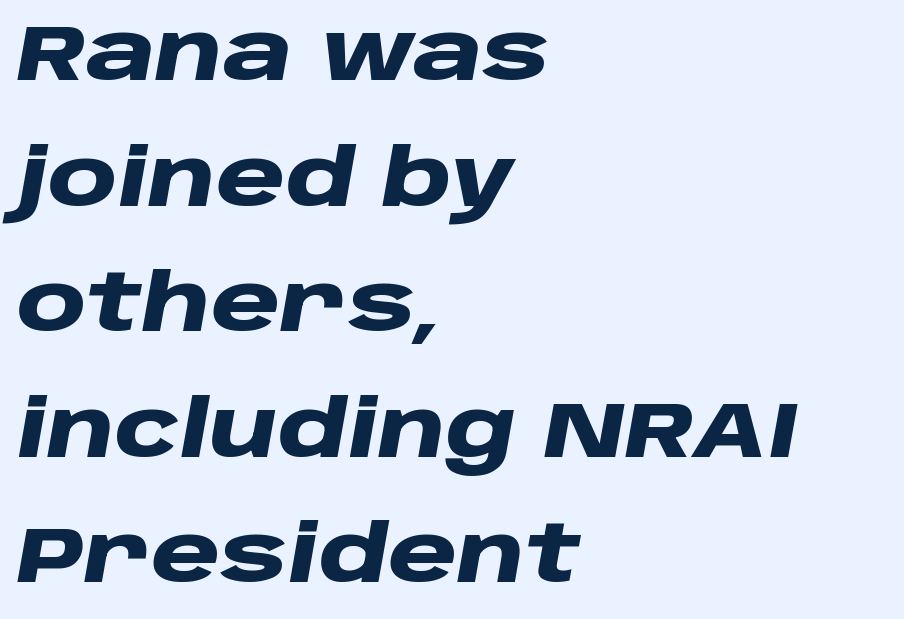
The image shows 79 px heavy, wide type, italic (leaning right); set left-aligned, normal line spacing (1.59x), normal letter spacing, not underlined; low stroke contrast and a large x-height.
